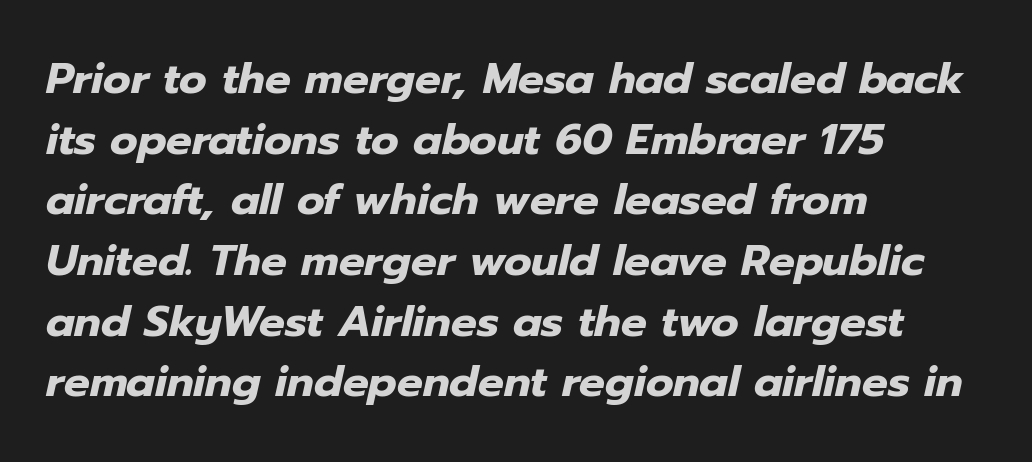
Q: Is the text bold? A: Yes.
Q: Is the text italic (slanted)? A: Yes, it leans right by about 12 degrees.
Q: Is the text underlined? A: No.
Q: How is the paragraph aligned? A: Left-aligned.
Q: Is the spacing between letters normal or unusually wide? A: Normal.
Q: Is the spacing between lines tight, normal or loose? A: Normal.
Q: Width (condensed, normal, or wide)? A: Normal.
Q: Stroke contrast? A: Low.
Q: x-height? A: Medium.
Q: Monospaced? A: No.
